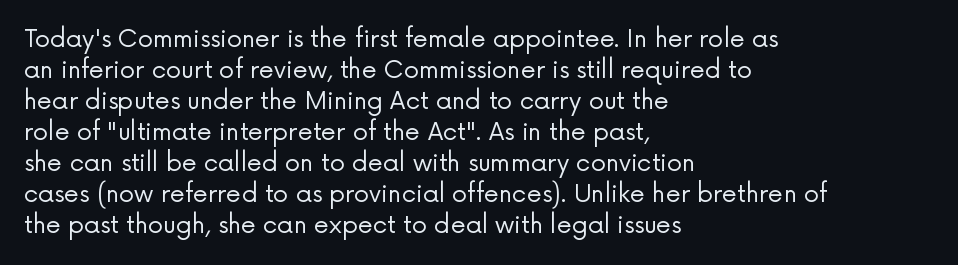
These lines keep a tight, regular rhythm from letter to letter. Notice how descenders clear the ascenders below comfortably — that's standard leading. These lines were composed using upright roman letters. One-word summary of the alignment: left. Nobody drew a line under any word here. The typesetting does not lean heavy: it is not bold.
